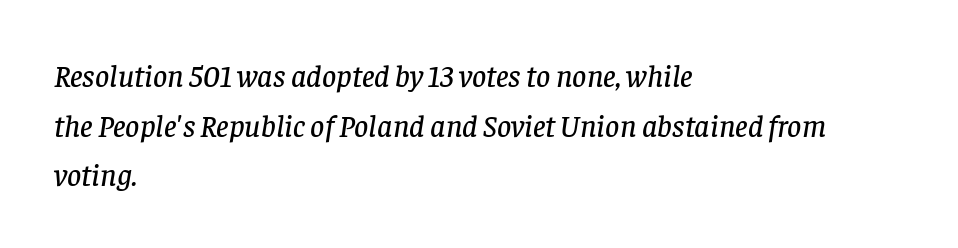
Do the characters align in a grid? No, the font is proportional. If you drew a ruler down the left edge, every line would touch it. Examine the stroke ends and you'll spot serifs. The block of text has a typical density, with ordinary space between rows.
